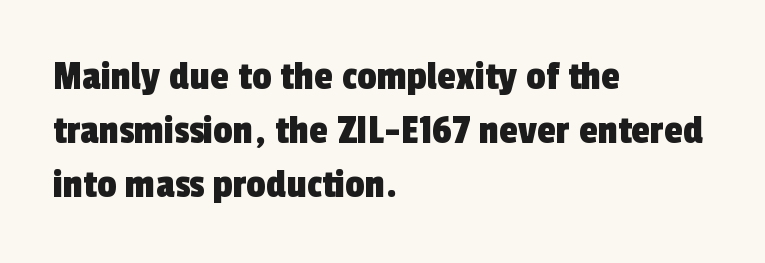
The image shows 43 px condensed sans-serif type; set left-aligned, normal line spacing (1.26x), normal letter spacing, not underlined; a medium x-height.
